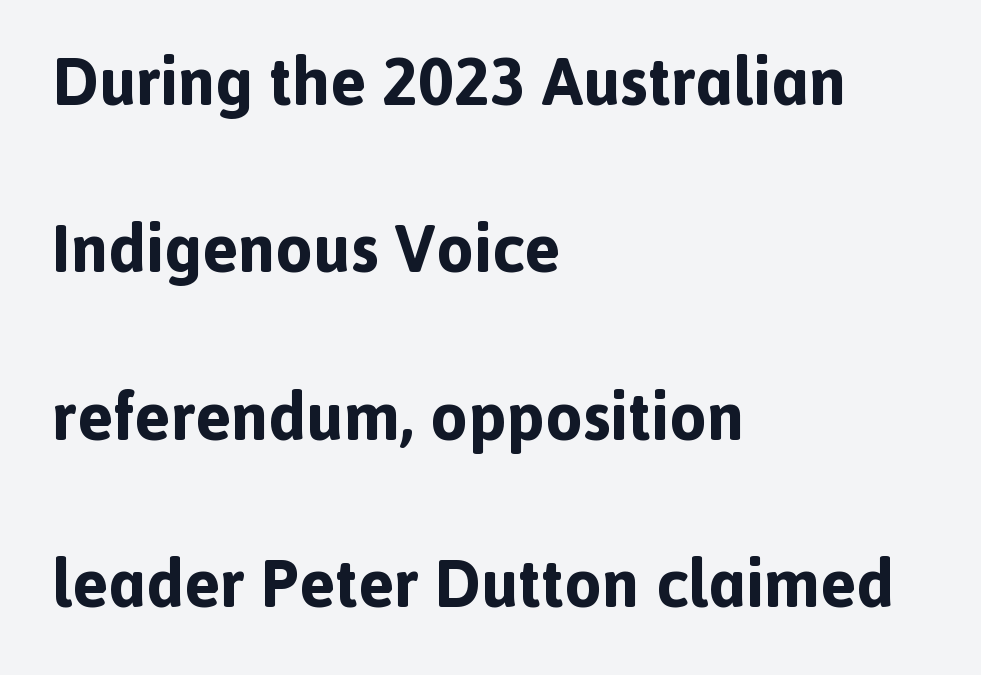
The image shows 67 px bold sans-serif type, upright; set left-aligned, loose line spacing (2.5x), normal letter spacing, not underlined; a medium x-height.
